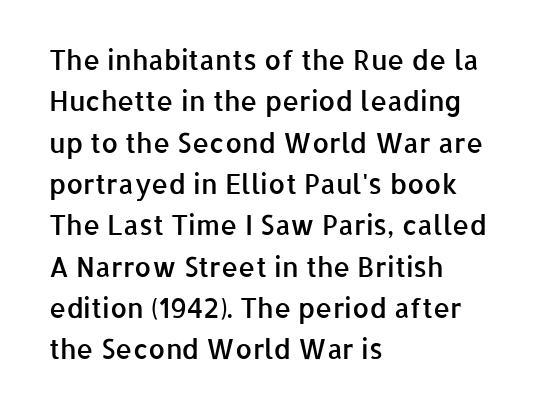
A student would call this left alignment; a typographer would say flush left, rag right. Line spacing here is normal. Tracking value appears to be zero — textbook default spacing. A typesetter would mark this as roman, not italic. Each glyph is drawn with semibold strokes, heavier than normal yet not fully bold. The strip under each line holds only bare page.
